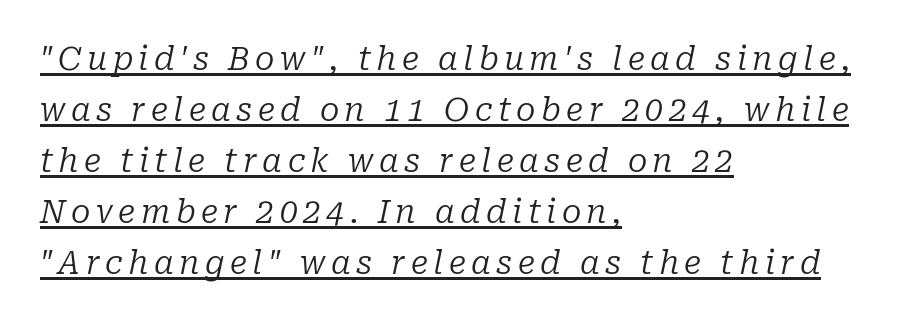
The image shows 32 px regular-weight serif type, italic (leaning right); set left-aligned, normal line spacing (1.59x), underlined; low stroke contrast and a medium x-height.
